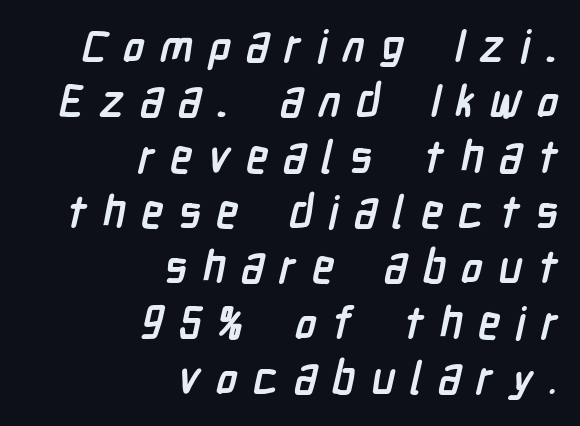
Q: Is the text bold? A: Yes.
Q: Is the typeface a serif or a sans-serif typeface? A: Sans-serif.
Q: Is the text underlined? A: No.
Q: How is the paragraph aligned? A: Right-aligned.
Q: Is the spacing between letters normal or unusually wide? A: Unusually wide.
Q: Width (condensed, normal, or wide)? A: Condensed.
Q: Stroke contrast? A: Low.
Q: x-height? A: Medium.
Q: Monospaced? A: No.
